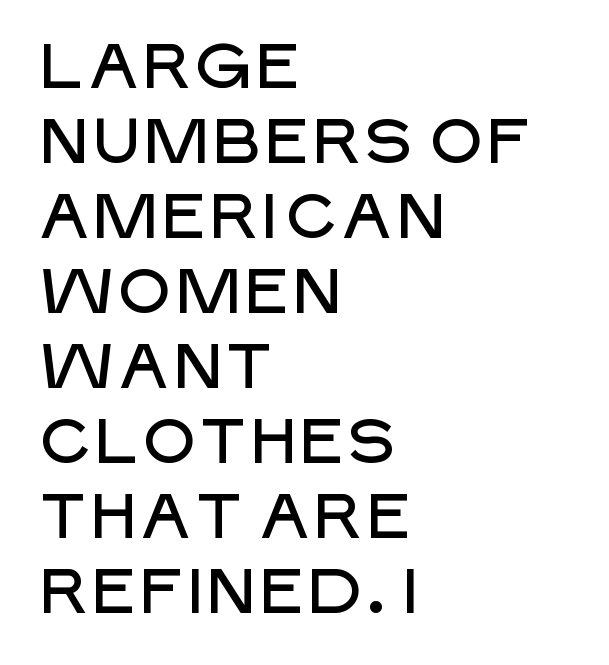
Q: Is the text italic (slanted)? A: No, it is upright.
Q: Is the typeface a serif or a sans-serif typeface? A: Sans-serif.
Q: Is the text underlined? A: No.
Q: How is the paragraph aligned? A: Left-aligned.
Q: Is the spacing between letters normal or unusually wide? A: Normal.
Q: Width (condensed, normal, or wide)? A: Normal.
Q: Stroke contrast? A: Low.
Q: x-height? A: Large.
Q: Monospaced? A: No.
